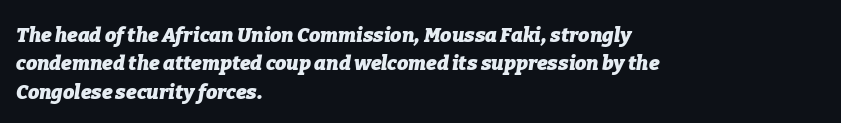
Q: Is the text bold? A: Yes.
Q: Is the text italic (slanted)? A: Yes, it leans right by about 9 degrees.
Q: Is the text underlined? A: No.
Q: How is the paragraph aligned? A: Left-aligned.
Q: Is the spacing between letters normal or unusually wide? A: Normal.
Q: Is the spacing between lines tight, normal or loose? A: Normal.
